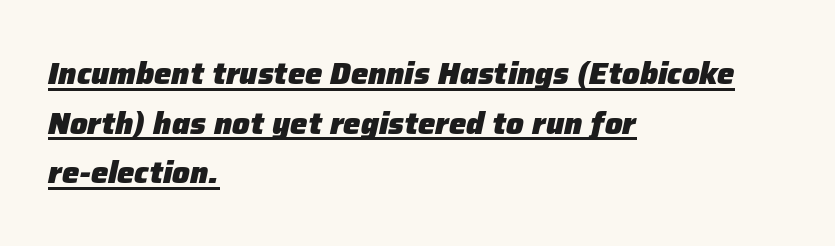
Each word holds together tightly as a unit, with standard inter-letter gaps. Yep, that's italic — everything's leaning. Students, this is bold: see how much ink each stroke carries. Notice how the passage keeps a crisp vertical edge on the left only. The line-height multiplier appears to be the usual default.
